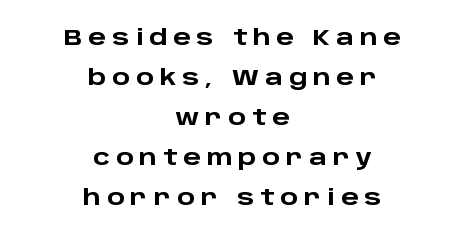
The image shows 21 px bold type, upright; set centered, loose line spacing (1.9x), unusually wide letter spacing (+0.28 em), not underlined.
